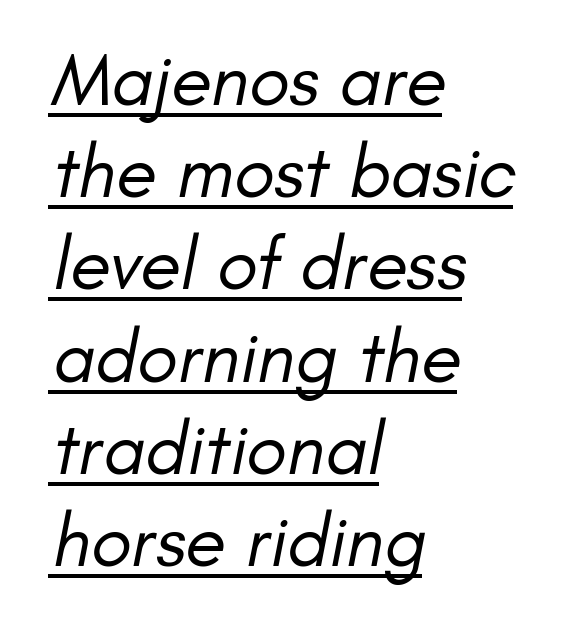
{"serif": "no", "bold": "no", "weight": "regular", "width": "normal", "stroke_contrast": "low", "x_height": "small", "monospaced": "no", "underline": "yes", "align": "left", "line_spacing_ratio": 1.23, "letter_spacing": "normal", "letter_spacing_em": 0.0, "glyph_px": 75}
